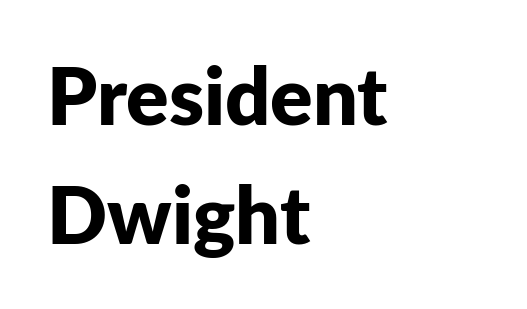
Q: Is the text bold? A: Yes.
Q: Is the text italic (slanted)? A: No, it is upright.
Q: Is the typeface a serif or a sans-serif typeface? A: Sans-serif.
Q: Is the text underlined? A: No.
Q: How is the paragraph aligned? A: Left-aligned.
Q: Is the spacing between letters normal or unusually wide? A: Normal.
Q: Is the spacing between lines tight, normal or loose? A: Normal.
Q: Width (condensed, normal, or wide)? A: Normal.
Q: Stroke contrast? A: Low.
Q: x-height? A: Medium.
Q: Monospaced? A: No.
